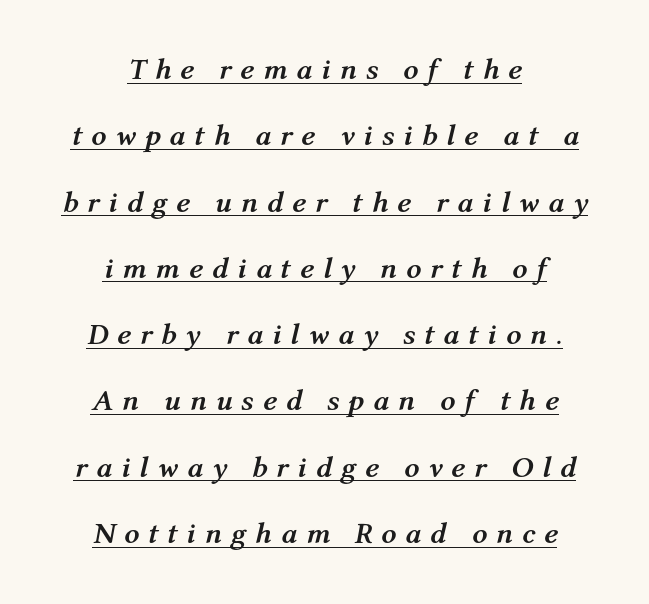
The image shows 30 px semibold type, italic (leaning right); set centered, loose line spacing (2.21x), unusually wide letter spacing (+0.29 em), underlined; medium stroke contrast and a medium x-height.
